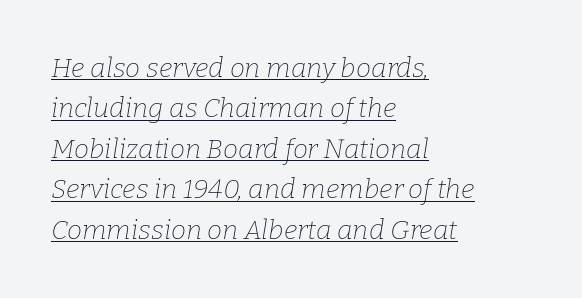
The rendering applies a slant to the glyphs. A student would call this left alignment; a typographer would say flush left, rag right. Beneath each row of characters lies a ruled line. The rows are spaced the way most documents space them. The font sits on the lighter half of the weight spectrum, regular included. The letters sit at their default tracking, neither squeezed nor spread.
